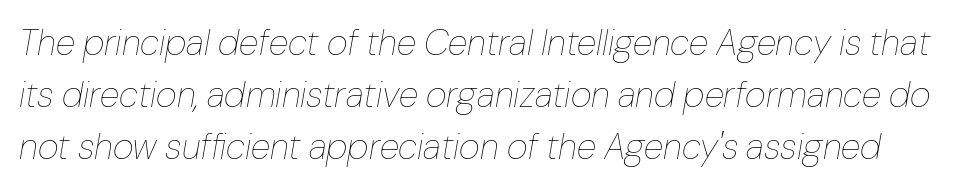
Q: Is the text bold? A: No.
Q: Is the text italic (slanted)? A: Yes, it leans right by about 10 degrees.
Q: Is the text underlined? A: No.
Q: Is the spacing between letters normal or unusually wide? A: Normal.
Q: Is the spacing between lines tight, normal or loose? A: Normal.
Q: Width (condensed, normal, or wide)? A: Normal.
Q: Stroke contrast? A: Low.
Q: x-height? A: Medium.
Q: Monospaced? A: No.
